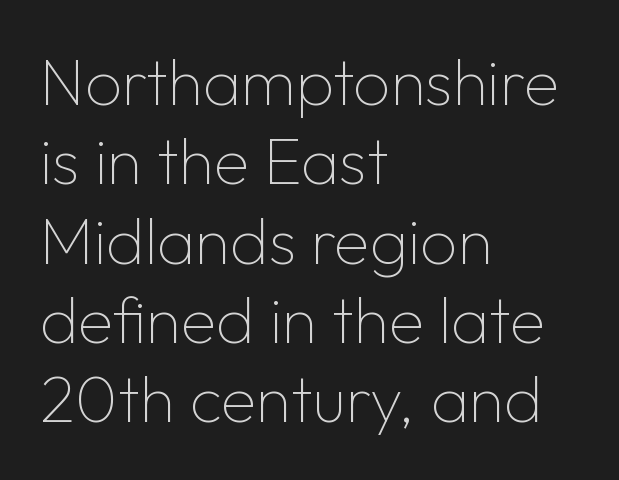
{"serif": "no", "italic": "no", "bold": "no", "weight": "thin", "width": "normal", "stroke_contrast": "low", "x_height": "medium", "monospaced": "no", "underline": "no", "align": "left", "line_spacing_ratio": 1.22, "letter_spacing": "normal", "letter_spacing_em": 0.0, "glyph_px": 65}
